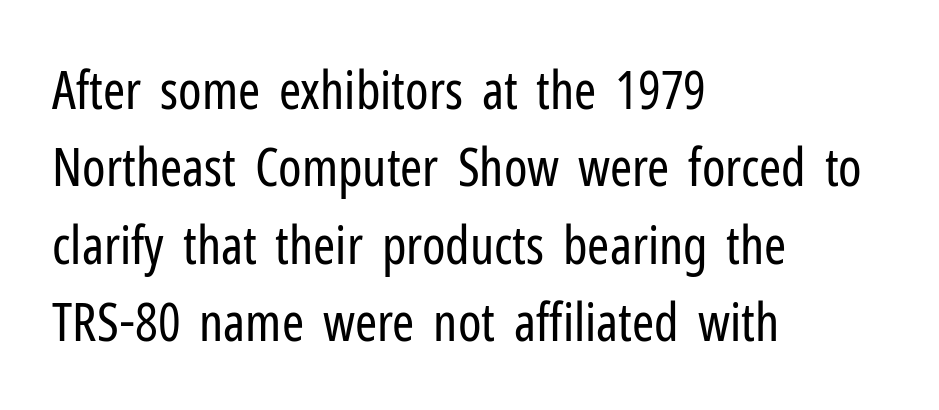
Caption: face not bold, strokes unweighted. Each row of text sits above clean, open space. Stroke terminals: plain, sans-serif. This sample is left-justified, so line endings fall wherever the words run out. Normally led — the rows are evenly, conventionally spaced.
